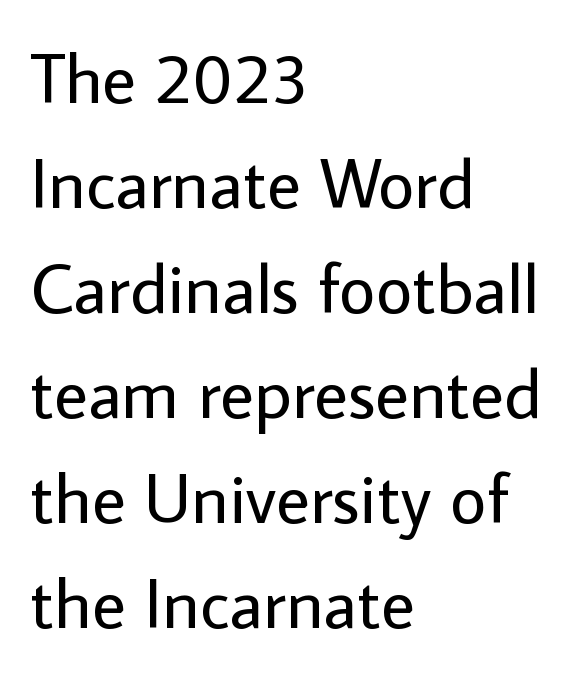
Q: Is the text bold? A: No.
Q: Is the text italic (slanted)? A: No, it is upright.
Q: Is the typeface a serif or a sans-serif typeface? A: Sans-serif.
Q: Is the text underlined? A: No.
Q: How is the paragraph aligned? A: Left-aligned.
Q: Is the spacing between letters normal or unusually wide? A: Normal.
Q: Is the spacing between lines tight, normal or loose? A: Normal.
Q: Width (condensed, normal, or wide)? A: Normal.
Q: Stroke contrast? A: Low.
Q: x-height? A: Medium.
Q: Monospaced? A: No.
